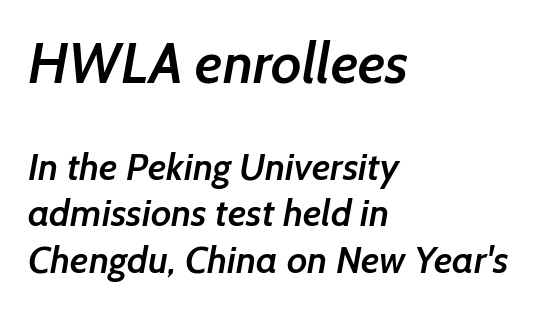
Nope, no serifs anywhere on these letters. Caption: multi-line text, flush left, ragged right. The font is running at a semibold setting, under full bold. Characters follow at the spacing the type designer built in. The face used here is proportionally spaced, like ordinary book or web type. The upper block of text is set noticeably larger than the block beneath it.
